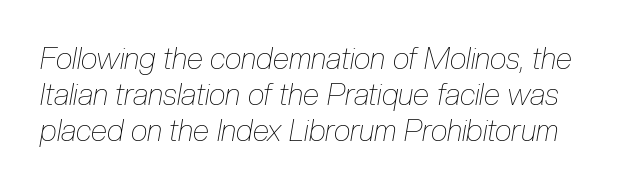
Rule under the text: the space is simply empty. You could not count columns in this text — the font is proportionally spaced. What stands out about the letter spacing? Nothing — it is the standard amount. The weight tops out at a normal text grade. When letters slant like this, we call the style italic.
